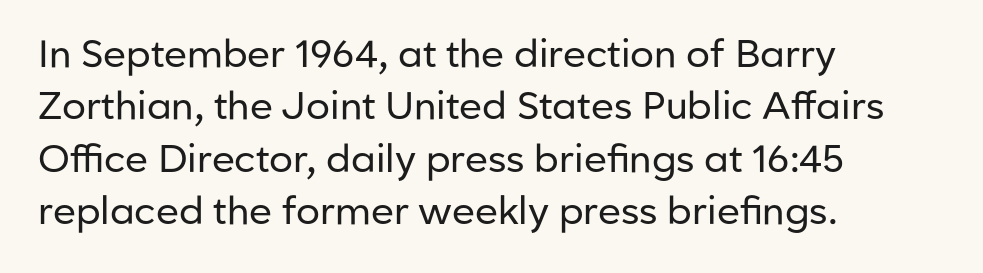
The image shows 38 px regular-weight sans-serif type, upright; set left-aligned, normal line spacing (1.38x), normal letter spacing, not underlined; low stroke contrast and a medium x-height.
